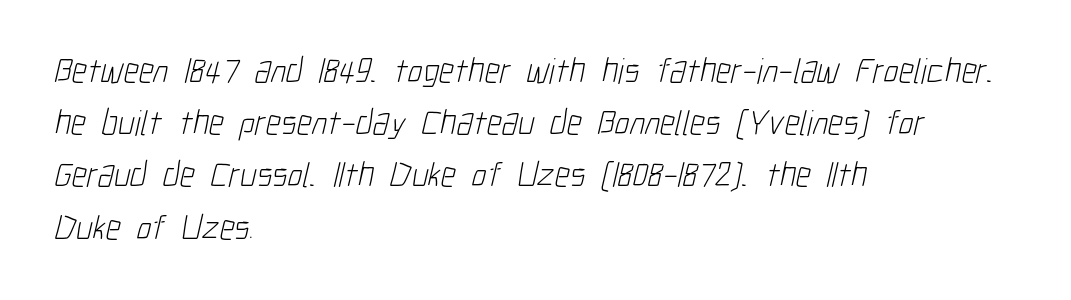
The image shows 36 px light, condensed sans-serif type; set left-aligned, normal line spacing (1.45x), normal letter spacing, not underlined; low stroke contrast and a medium x-height.
